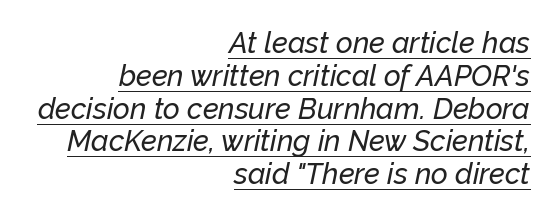
The glyphs are accompanied by a horizontal stroke just below them. Notice how the stems are inclined rather than vertical — that's the hallmark of italics. Honestly, the rows look squashed on top of each other. The lines in this sample share a right terminus and differ only in where they begin. Look at the tracking — it's just the regular setting, nothing added.
